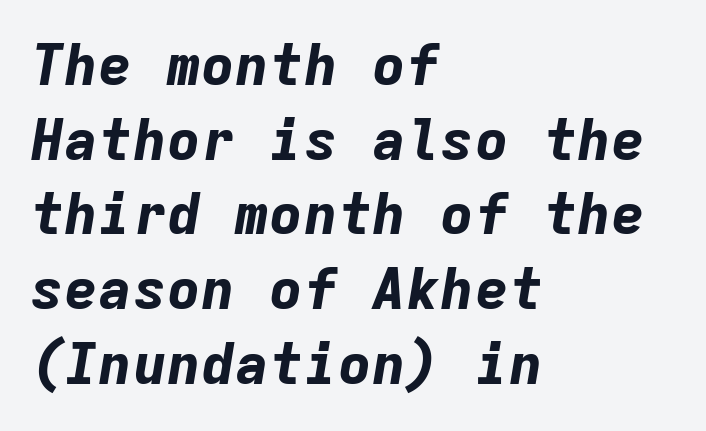
Q: Is the text bold? A: Yes.
Q: Is the text italic (slanted)? A: Yes, it leans right by about 9 degrees.
Q: Is the text underlined? A: No.
Q: How is the paragraph aligned? A: Left-aligned.
Q: Is the spacing between letters normal or unusually wide? A: Normal.
Q: Is the spacing between lines tight, normal or loose? A: Normal.
Q: Width (condensed, normal, or wide)? A: Normal.
Q: Stroke contrast? A: Low.
Q: x-height? A: Medium.
Q: Monospaced? A: Yes.
